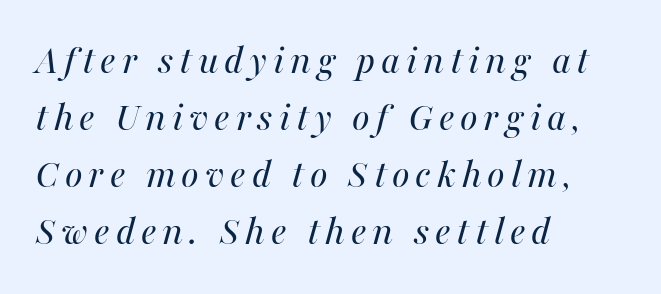
{"italic": "yes", "lean": "right", "slant_degrees": 16, "bold": "no", "weight": "regular", "width": "normal", "stroke_contrast": "medium", "x_height": "medium", "monospaced": "no", "underline": "no", "align": "left", "line_spacing": "normal", "line_spacing_ratio": 1.36, "glyph_px": 42}
